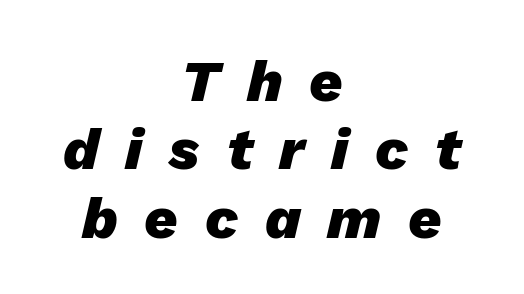
The image shows 58 px heavy type, italic (leaning right); set centered, line spacing 1.18x, unusually wide letter spacing (+0.46 em), not underlined; low stroke contrast and a medium x-height.
